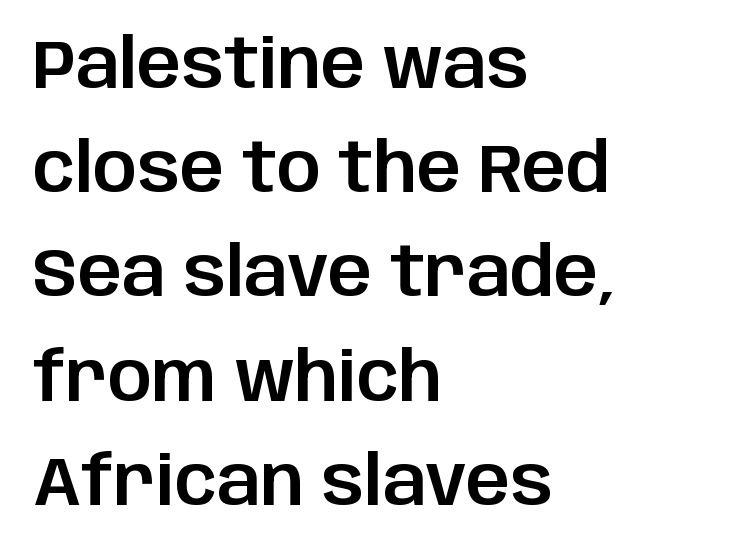
This block has exactly the height ordinary leading produces. This is sans-serif lettering, the kind often seen on screens and signage. Check the space under the baseline: it is left empty. The letters advance in unequal steps, a hallmark of proportional type. What stands out about the letter spacing? Nothing — it is the standard amount.
